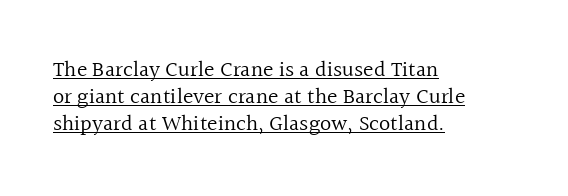
Q: Is the text bold? A: No.
Q: Is the text italic (slanted)? A: No, it is upright.
Q: Is the text underlined? A: Yes.
Q: How is the paragraph aligned? A: Left-aligned.
Q: Is the spacing between letters normal or unusually wide? A: Normal.
